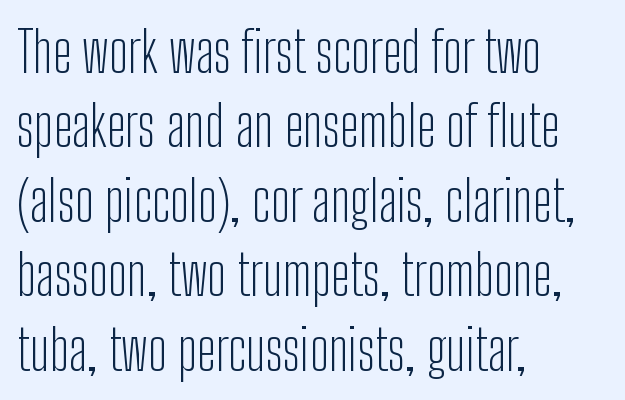
Q: Is the text bold? A: No.
Q: Is the text italic (slanted)? A: No, it is upright.
Q: Is the typeface a serif or a sans-serif typeface? A: Sans-serif.
Q: Is the text underlined? A: No.
Q: How is the paragraph aligned? A: Left-aligned.
Q: Is the spacing between letters normal or unusually wide? A: Normal.
Q: Is the spacing between lines tight, normal or loose? A: Normal.
Q: Width (condensed, normal, or wide)? A: Condensed.
Q: Stroke contrast? A: Low.
Q: x-height? A: Medium.
Q: Monospaced? A: No.
